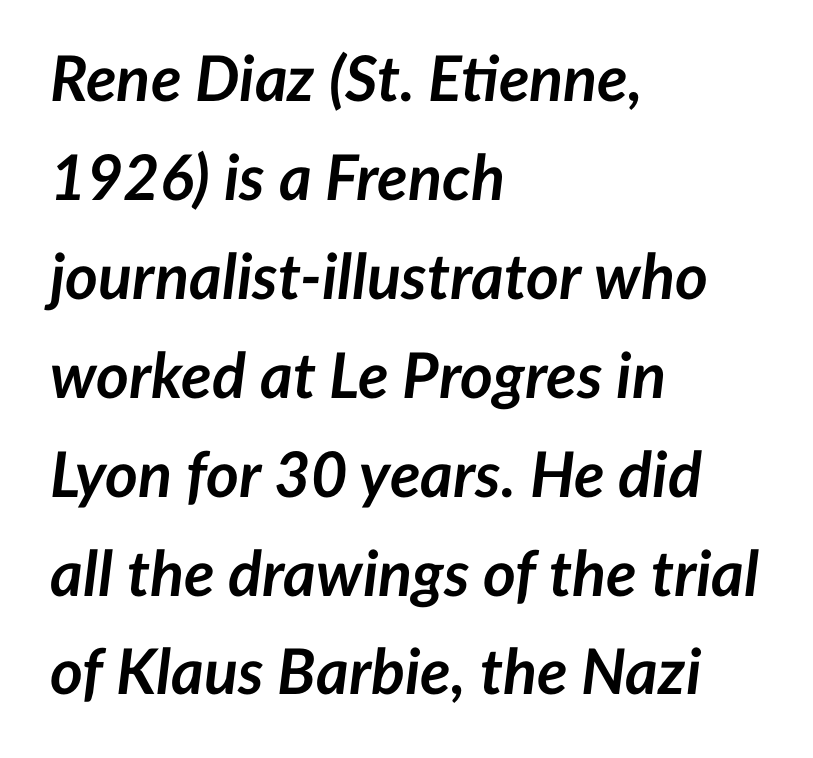
The image shows 63 px semibold type, italic (leaning right); set left-aligned, normal line spacing (1.57x), normal letter spacing, not underlined; low stroke contrast and a medium x-height.
